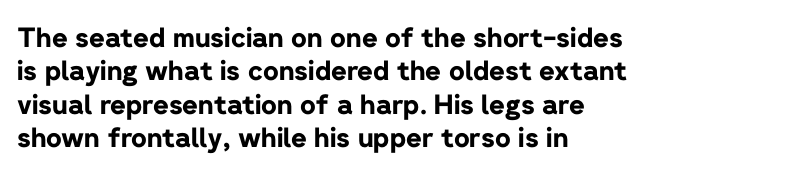
The image shows 27 px bold type, upright; set left-aligned, line spacing 1.24x, normal letter spacing, not underlined.
